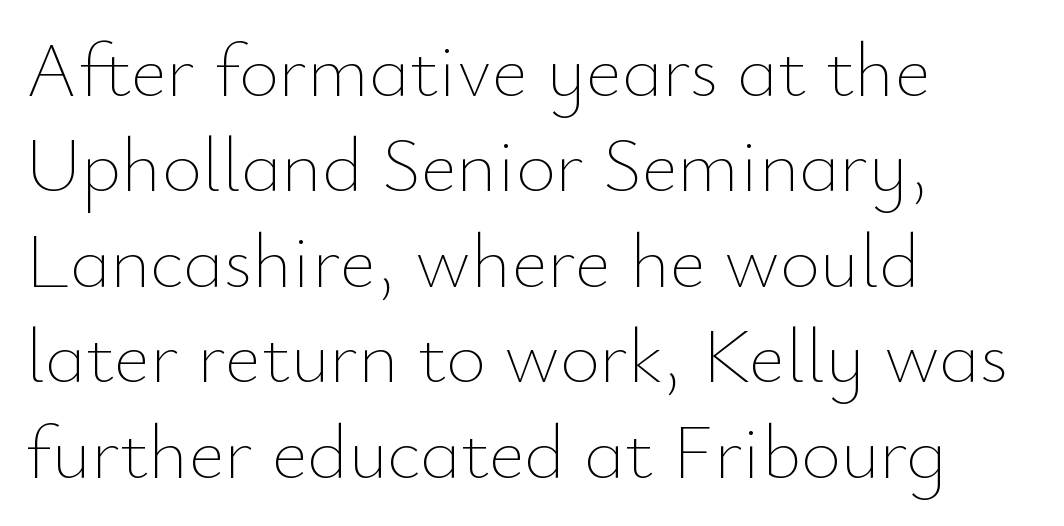
Q: Is the text bold? A: No.
Q: Is the text italic (slanted)? A: No, it is upright.
Q: Is the text underlined? A: No.
Q: How is the paragraph aligned? A: Left-aligned.
Q: Is the spacing between letters normal or unusually wide? A: Normal.
Q: Width (condensed, normal, or wide)? A: Normal.
Q: Stroke contrast? A: Low.
Q: x-height? A: Small.
Q: Monospaced? A: No.
